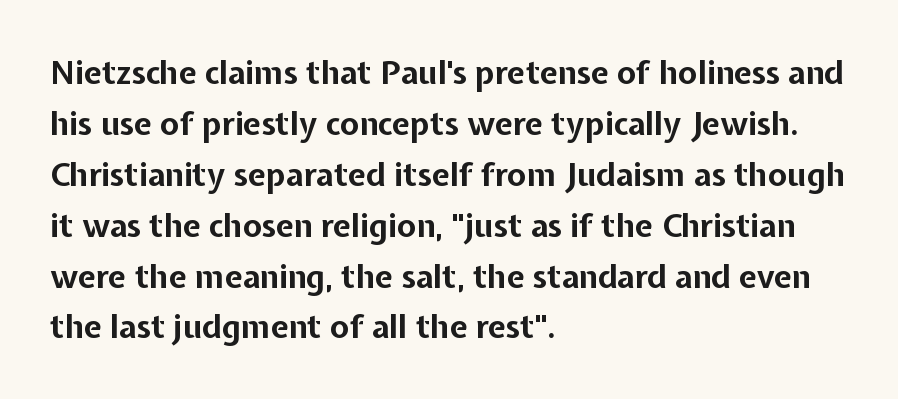
{"serif": "no", "italic": "no", "bold": "yes", "weight": "bold", "width": "normal", "stroke_contrast": "low", "x_height": "medium", "monospaced": "no", "underline": "no", "align": "left", "line_spacing": "normal", "line_spacing_ratio": 1.59, "letter_spacing": "normal", "letter_spacing_em": 0.0, "glyph_px": 32}
